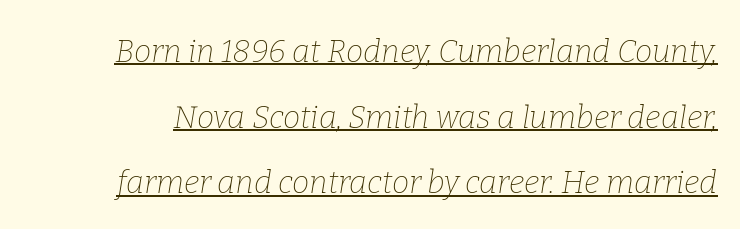
{"serif": "yes", "italic": "yes", "lean": "right", "slant_degrees": 9, "bold": "no", "weight": "thin", "width": "normal", "stroke_contrast": "low", "x_height": "medium", "monospaced": "no", "underline": "yes", "line_spacing": "loose", "line_spacing_ratio": 2.12, "letter_spacing": "normal", "letter_spacing_em": 0.0, "glyph_px": 31}
